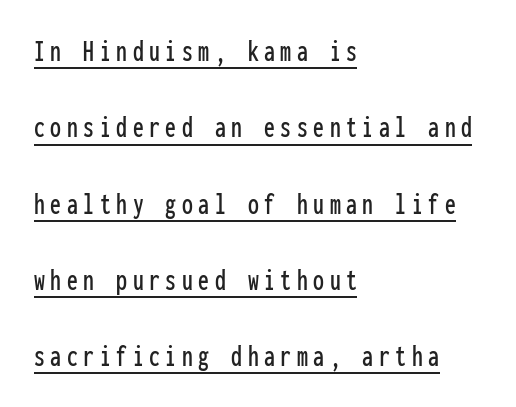
{"serif": "no", "italic": "no", "width": "condensed", "stroke_contrast": "low", "x_height": "medium", "monospaced": "yes", "underline": "yes", "align": "left", "line_spacing": "loose", "line_spacing_ratio": 2.46, "glyph_px": 31}
